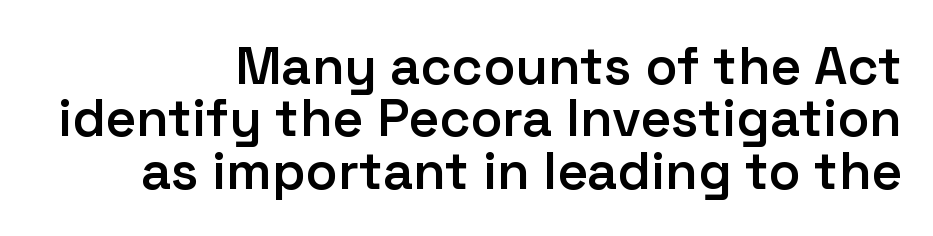
Q: Is the text bold? A: Semi-bold.
Q: Is the text italic (slanted)? A: No, it is upright.
Q: Is the typeface a serif or a sans-serif typeface? A: Sans-serif.
Q: Is the text underlined? A: No.
Q: How is the paragraph aligned? A: Right-aligned.
Q: Is the spacing between letters normal or unusually wide? A: Normal.
Q: Is the spacing between lines tight, normal or loose? A: Tight.
Q: Width (condensed, normal, or wide)? A: Normal.
Q: Stroke contrast? A: Low.
Q: x-height? A: Medium.
Q: Monospaced? A: No.
